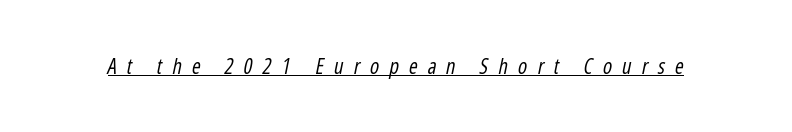
{"italic": "yes", "lean": "right", "slant_degrees": 12, "bold": "no", "underline": "yes", "letter_spacing": "wide", "letter_spacing_em": 0.48, "glyph_px": 21}
